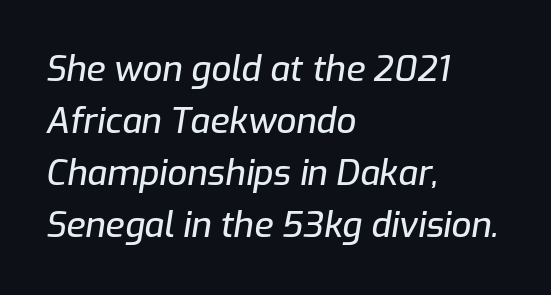
The image shows 35 px text type, italic (leaning right); set left-aligned, normal line spacing (1.49x), normal letter spacing, not underlined; low stroke contrast and a medium x-height.
